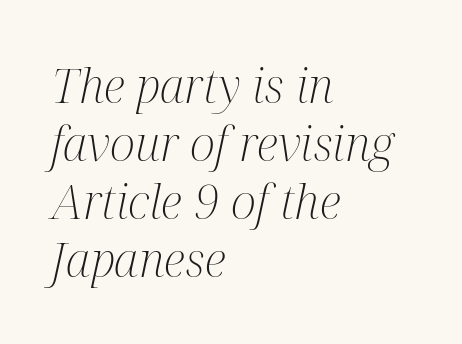
These lines stack with their left ends in a neat column. This rendering leaves character spacing at its baseline value. Observe the lean: these are italic letterforms. Is this a fixed-width face? No — the glyphs have proportional, varying widths. Honestly, there is no underline to notice here at all.
